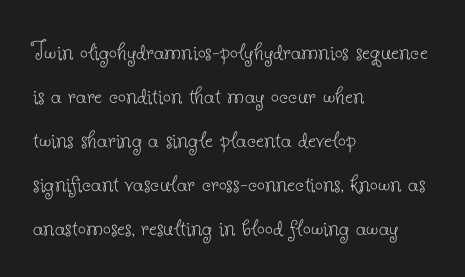
{"serif": "yes", "italic": "no", "bold": "no", "weight": "thin", "width": "normal", "stroke_contrast": "low", "x_height": "small", "monospaced": "no", "underline": "no", "align": "left", "line_spacing": "normal", "line_spacing_ratio": 1.57, "letter_spacing": "normal", "letter_spacing_em": 0.0, "glyph_px": 28}
